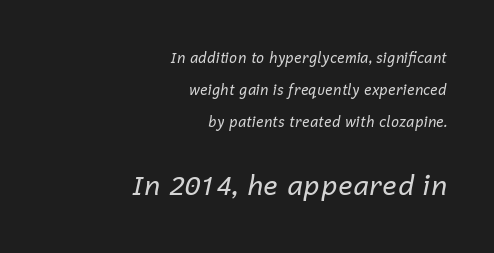
{"italic": "yes", "lean": "right", "slant_degrees": 12, "bold": "no", "underline": "no", "align": "right", "line_spacing": "loose", "line_spacing_ratio": 2.28, "letter_spacing": "normal", "letter_spacing_em": 0.0, "larger_block": "second", "size_ratio": 1.93, "glyph_px": 27}
